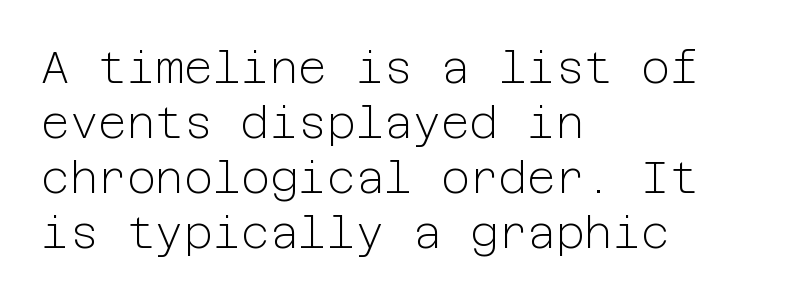
Line starts are locked; line ends wander. This rendering employs a face without finishing strokes, i.e., a sans-serif. Vertically, the passage feels balanced, rows spaced as you'd expect. Nobody touched the tracking dial on this one. Think standard paragraph weight, or any step lighter than that. Posture: vertical.
